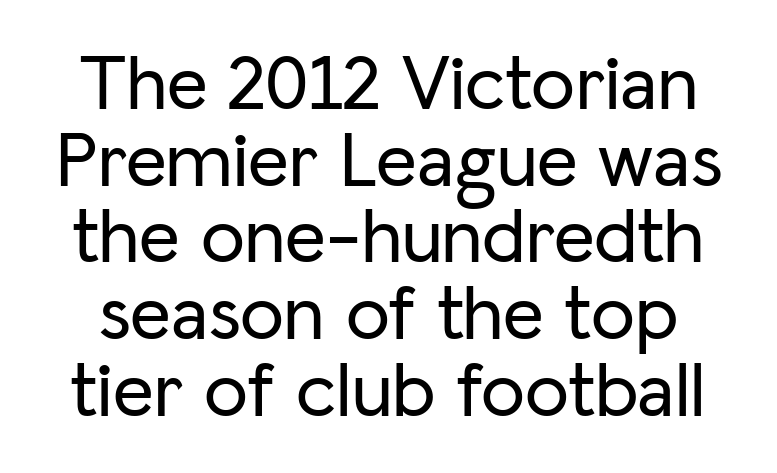
{"serif": "no", "italic": "no", "width": "normal", "stroke_contrast": "low", "x_height": "medium", "monospaced": "no", "underline": "no", "line_spacing": "tight", "line_spacing_ratio": 0.97, "letter_spacing": "normal", "letter_spacing_em": 0.0, "glyph_px": 79}
